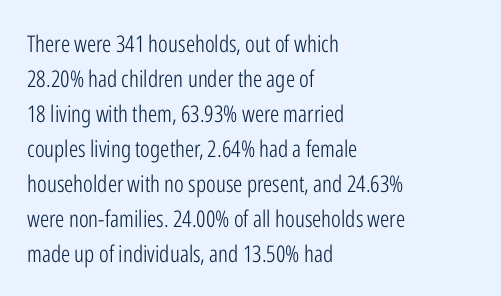
{"italic": "no", "bold": "no", "underline": "no", "align": "left", "line_spacing": "normal", "line_spacing_ratio": 1.52, "letter_spacing": "normal", "letter_spacing_em": 0.0, "glyph_px": 23}
